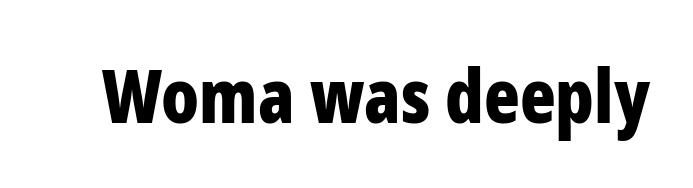
{"serif": "no", "italic": "no", "bold": "yes", "weight": "bold", "width": "condensed", "stroke_contrast": "low", "x_height": "medium", "monospaced": "no", "underline": "no", "letter_spacing": "normal", "letter_spacing_em": 0.0, "glyph_px": 74}
